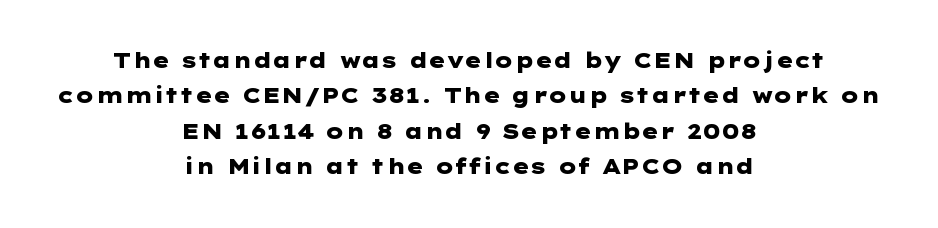
Q: Is the text bold? A: Yes.
Q: Is the text italic (slanted)? A: No, it is upright.
Q: Is the text underlined? A: No.
Q: How is the paragraph aligned? A: Centered.
Q: Is the spacing between letters normal or unusually wide? A: Normal.
Q: Is the spacing between lines tight, normal or loose? A: Normal.
